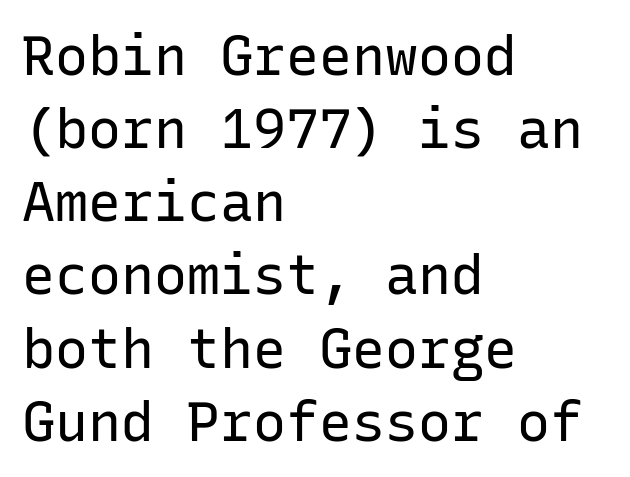
The image shows 55 px regular-weight sans-serif type, upright, monospaced; set left-aligned, normal line spacing (1.33x), normal letter spacing, not underlined; low stroke contrast and a medium x-height.
